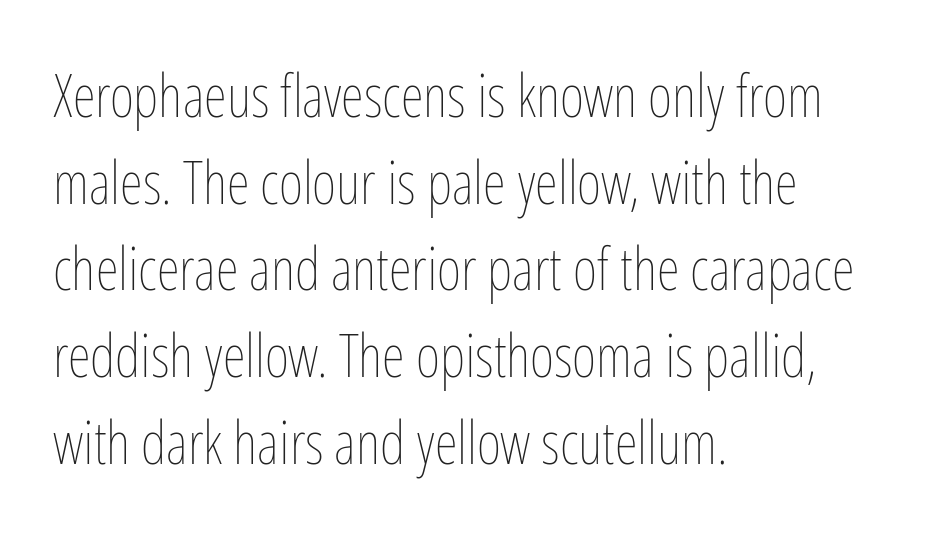
{"italic": "no", "bold": "no", "weight": "thin", "width": "condensed", "stroke_contrast": "low", "x_height": "medium", "monospaced": "no", "underline": "no", "align": "left", "line_spacing": "normal", "line_spacing_ratio": 1.47, "letter_spacing": "normal", "letter_spacing_em": 0.0, "glyph_px": 59}
